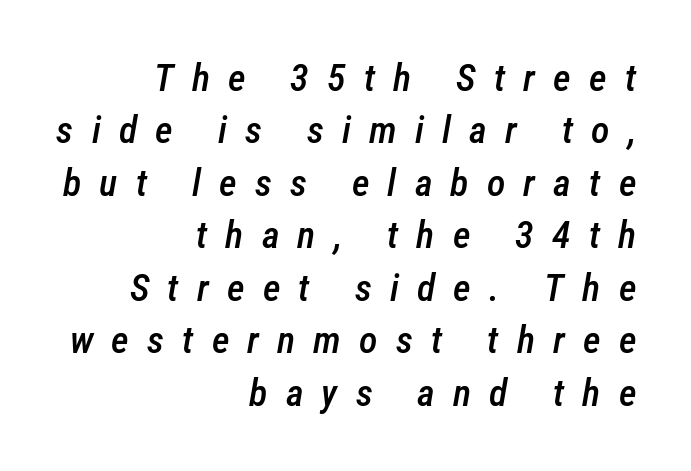
The passage is arranged like a letterhead date or caption credit — flush right. This rendering features lettering with no underline. I'd describe the lettering as semibold — firm but not a full bold. Think of a printed novel: that variable character pitch is what you see here. The line texture is sparse and dotted thanks to wide tracking.
